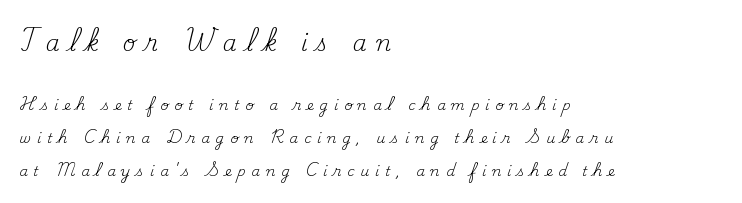
Q: Is the text bold? A: No.
Q: Is the text italic (slanted)? A: Yes.
Q: Is the text underlined? A: No.
Q: How is the paragraph aligned? A: Left-aligned.
Q: Is the spacing between letters normal or unusually wide? A: Unusually wide.
Q: Is the spacing between lines tight, normal or loose? A: Loose.
Q: Which block of text is set in a larger size, the first (top) or the second (bottom)? A: The first (top) one.
